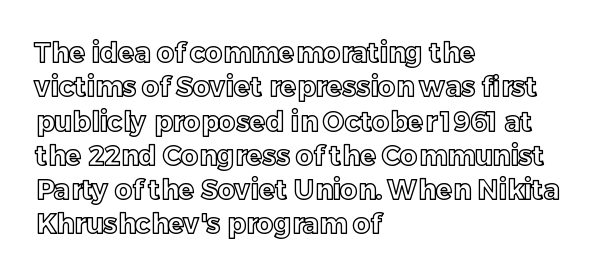
Do the letters lean? They stand straight. Lines of text with bare space underneath. The passage shown stacks its lines at a standard gap. Casual observation: everything's shoved over to the left.
